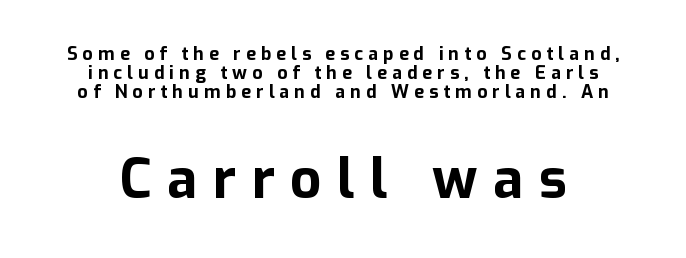
Strong, thick strokes mark this as bold type. Here the glyphs are tracked loosely, breaking word shapes into spaced letters. Check where the strokes stop: nothing finishes them off — pure sans. Each letter keeps its own natural width here, so spacing adapts to shape. Teacher's note: observe the equal gaps on both sides — that is centered alignment.
